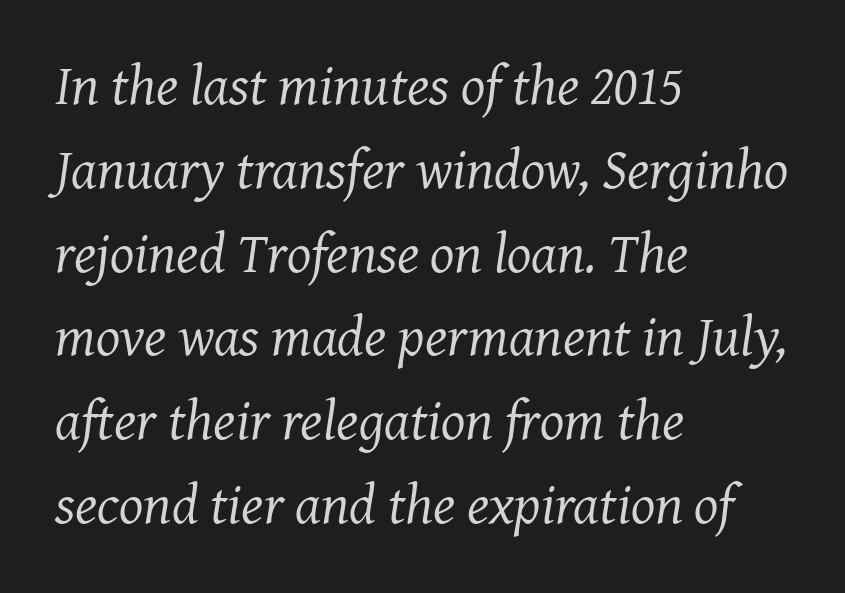
Q: Is the text bold? A: No.
Q: Is the text italic (slanted)? A: Yes, it leans right by about 7 degrees.
Q: Is the typeface a serif or a sans-serif typeface? A: Serif.
Q: Is the text underlined? A: No.
Q: How is the paragraph aligned? A: Left-aligned.
Q: Is the spacing between letters normal or unusually wide? A: Normal.
Q: Is the spacing between lines tight, normal or loose? A: Normal.
Q: Width (condensed, normal, or wide)? A: Normal.
Q: Stroke contrast? A: Medium.
Q: x-height? A: Medium.
Q: Monospaced? A: No.
